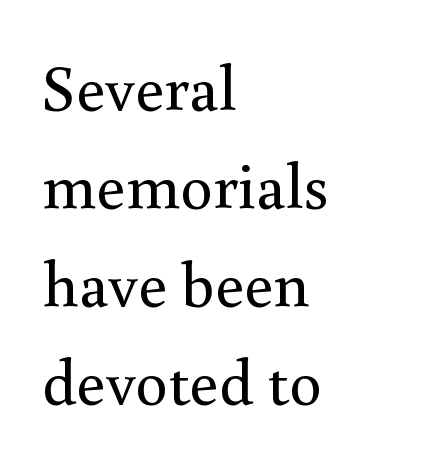
Vertical stems look standard width or narrower in stroke. The type family on display is of the serif kind. The lettering holds an erect, upright posture throughout. Layout note: lines flush left.
